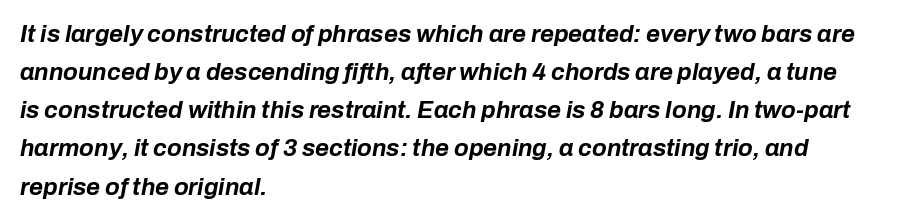
The image shows 24 px bold type, italic (leaning right); set left-aligned, normal line spacing (1.59x), normal letter spacing, not underlined.
